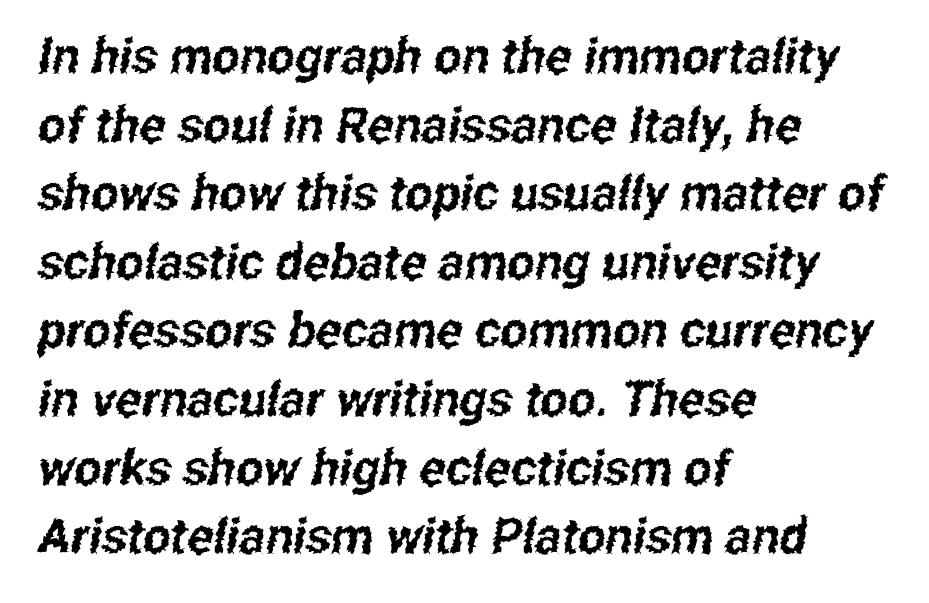
Q: Is the typeface a serif or a sans-serif typeface? A: Sans-serif.
Q: Is the text underlined? A: No.
Q: How is the paragraph aligned? A: Left-aligned.
Q: Is the spacing between letters normal or unusually wide? A: Normal.
Q: Is the spacing between lines tight, normal or loose? A: Normal.
Q: Width (condensed, normal, or wide)? A: Condensed.
Q: Stroke contrast? A: Low.
Q: x-height? A: Medium.
Q: Monospaced? A: No.
